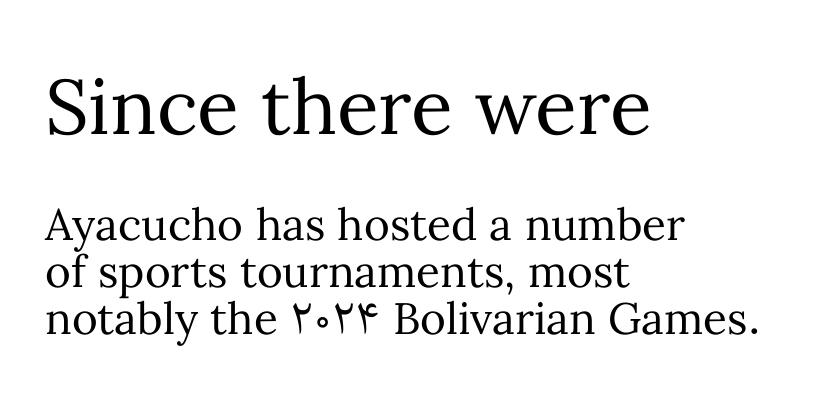
{"italic": "no", "bold": "no", "weight": "regular", "width": "normal", "stroke_contrast": "medium", "x_height": "medium", "monospaced": "no", "underline": "no", "align": "left", "line_spacing": "tight", "line_spacing_ratio": 1.07, "letter_spacing": "normal", "letter_spacing_em": 0.0, "larger_block": "first", "size_ratio": 1.75, "glyph_px": 77}
